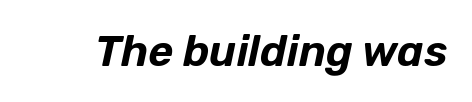
{"italic": "yes", "lean": "right", "slant_degrees": 12, "width": "normal", "stroke_contrast": "low", "x_height": "medium", "monospaced": "no", "underline": "no", "letter_spacing": "normal", "letter_spacing_em": 0.0, "glyph_px": 43}
